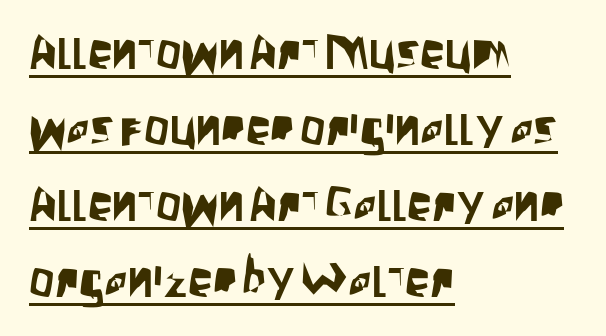
{"serif": "no", "italic": "no", "width": "condensed", "stroke_contrast": "low", "x_height": "large", "monospaced": "no", "underline": "yes", "align": "left", "line_spacing": "normal", "line_spacing_ratio": 1.52, "letter_spacing": "normal", "letter_spacing_em": 0.0, "glyph_px": 50}
